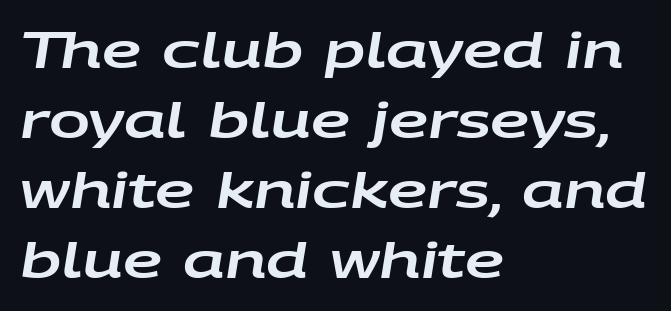
The image shows 49 px wide type, italic (leaning right); set left-aligned, normal line spacing (1.43x), normal letter spacing, not underlined; low stroke contrast and a large x-height.
